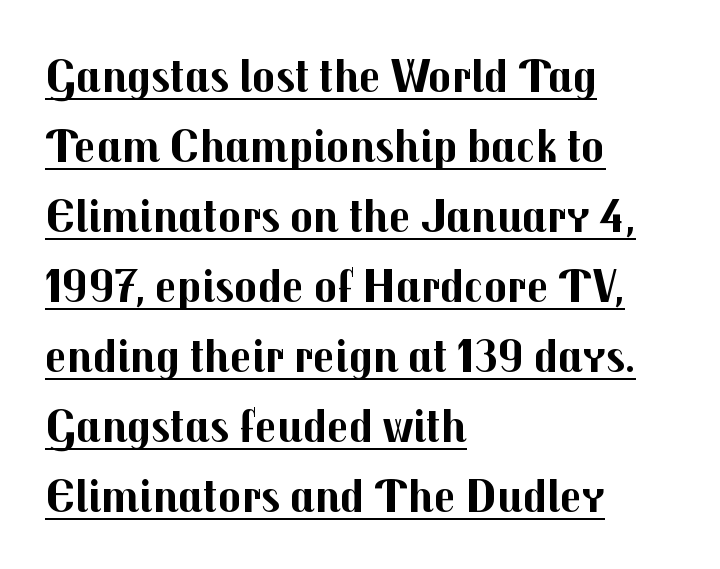
The image shows 48 px bold sans-serif type, upright; set left-aligned, normal line spacing (1.46x), normal letter spacing, underlined; medium stroke contrast and a medium x-height.
